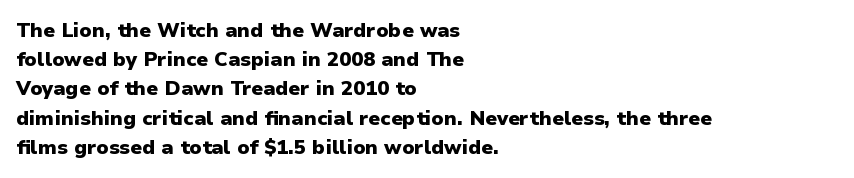
The glyphs are unaccompanied by any horizontal stroke below them. Line spacing here is normal. It's the straight-up-and-down kind of type. A dark, heavy texture on the line: the type is bold. The text block is weighted toward the left margin, trailing off unevenly rightward. Characters follow at the spacing the type designer built in.
